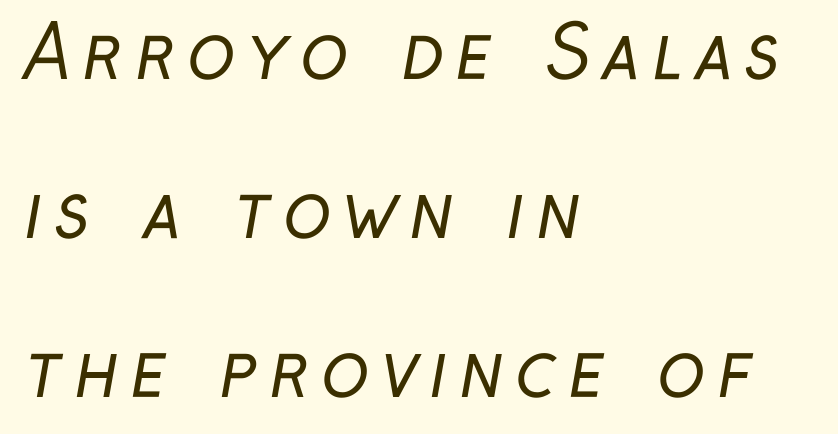
Q: Is the text bold? A: No.
Q: Is the typeface a serif or a sans-serif typeface? A: Sans-serif.
Q: Is the text underlined? A: No.
Q: How is the paragraph aligned? A: Left-aligned.
Q: Is the spacing between lines tight, normal or loose? A: Loose.
Q: Width (condensed, normal, or wide)? A: Condensed.
Q: Stroke contrast? A: Low.
Q: x-height? A: Medium.
Q: Monospaced? A: No.
